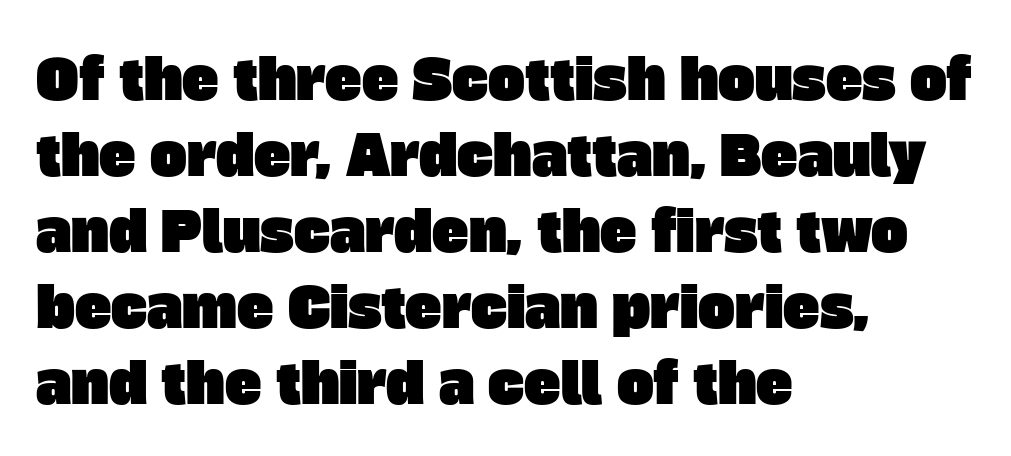
Underline: absent. Serif or sans? Sans — the stroke terminals are bare. The block of text has a typical density, with ordinary space between rows. The passage shown is typed in a proportional face where columns would drift. The tracking reads as untouched default to a designer's eye.
